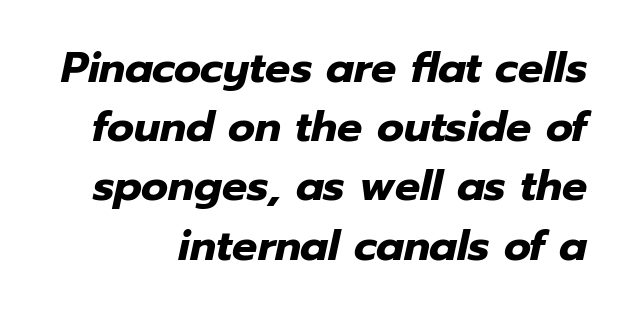
This sample uses an oblique cut, with every glyph tilted off the vertical. The sample has been set heavy, in full bold. The rendering uses a moderate line-height, typical for paragraphs. The letterforms sit shoulder to shoulder at normal distance.
